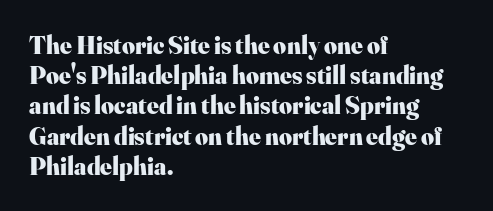
Q: Is the text bold? A: Yes.
Q: Is the text italic (slanted)? A: No, it is upright.
Q: Is the text underlined? A: No.
Q: How is the paragraph aligned? A: Left-aligned.
Q: Is the spacing between letters normal or unusually wide? A: Normal.
